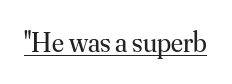
Is there an underline? Yes — a line sits under the letters. Stroke thickness stays within the range of a standard reading face or lighter. How are the letters spaced? Ordinarily, with no added tracking. What kind of face is this? One with serifs.
